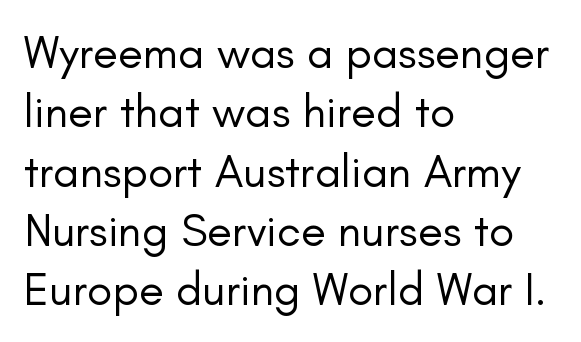
Q: Is the text bold? A: No.
Q: Is the text italic (slanted)? A: No, it is upright.
Q: Is the typeface a serif or a sans-serif typeface? A: Sans-serif.
Q: Is the text underlined? A: No.
Q: How is the paragraph aligned? A: Left-aligned.
Q: Is the spacing between letters normal or unusually wide? A: Normal.
Q: Is the spacing between lines tight, normal or loose? A: Normal.
Q: Width (condensed, normal, or wide)? A: Normal.
Q: Stroke contrast? A: Low.
Q: x-height? A: Small.
Q: Monospaced? A: No.
